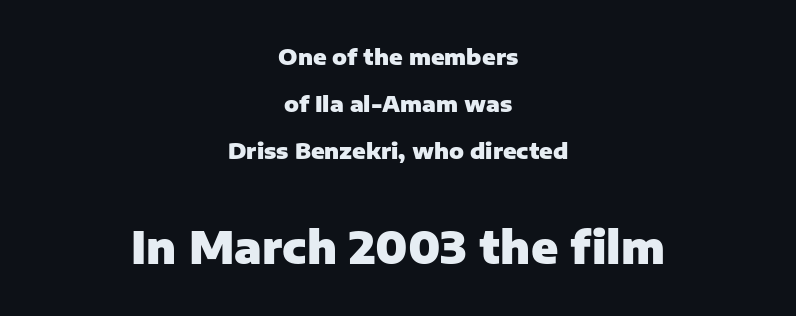
The image shows 44 px heavy sans-serif type, upright; set centered, loose line spacing (2.13x), normal letter spacing, not underlined; the second (bottom) block is 2.0x larger; low stroke contrast and a medium x-height.
